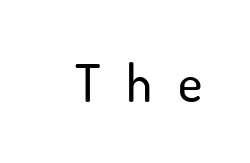
Q: Is the text italic (slanted)? A: No, it is upright.
Q: Is the typeface a serif or a sans-serif typeface? A: Sans-serif.
Q: Is the text underlined? A: No.
Q: Is the spacing between letters normal or unusually wide? A: Unusually wide.
Q: Width (condensed, normal, or wide)? A: Normal.
Q: Stroke contrast? A: Low.
Q: x-height? A: Small.
Q: Monospaced? A: No.
